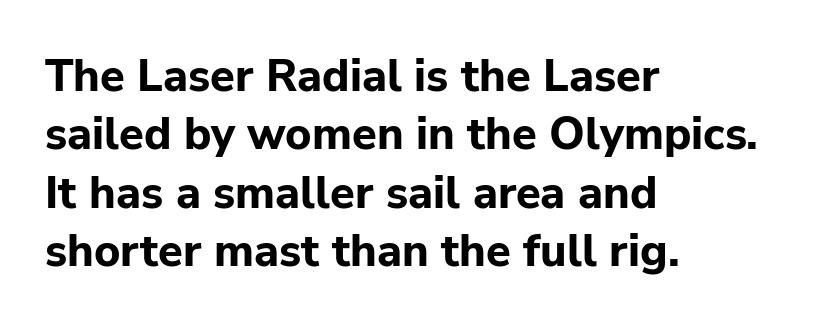
The image shows 45 px bold sans-serif type, upright; set left-aligned, normal line spacing (1.3x), normal letter spacing, not underlined; low stroke contrast and a medium x-height.
